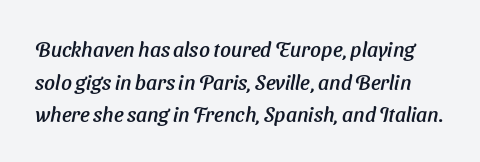
{"underline": "no", "line_spacing": "normal", "line_spacing_ratio": 1.55, "letter_spacing": "normal", "letter_spacing_em": 0.0, "glyph_px": 21}
